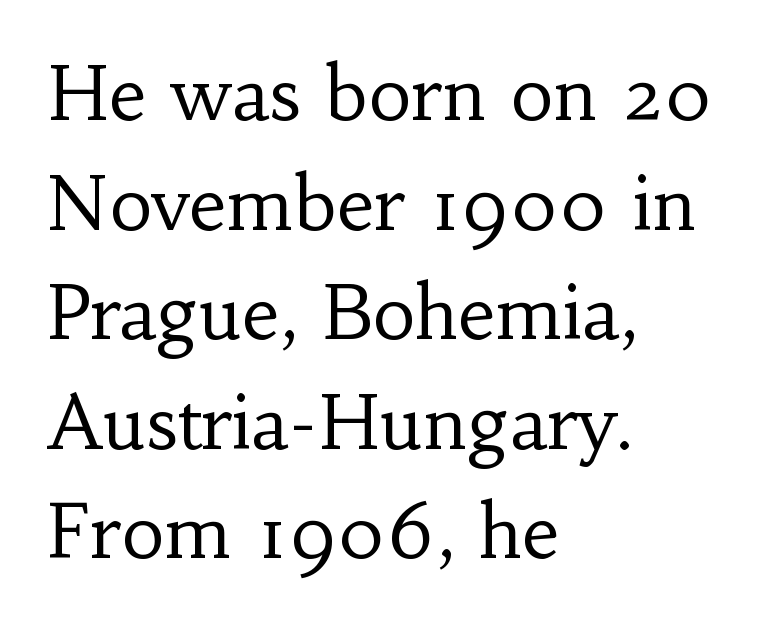
The image shows 74 px regular-weight serif type, upright; set left-aligned, normal line spacing (1.48x), normal letter spacing, not underlined; low stroke contrast and a small x-height.
